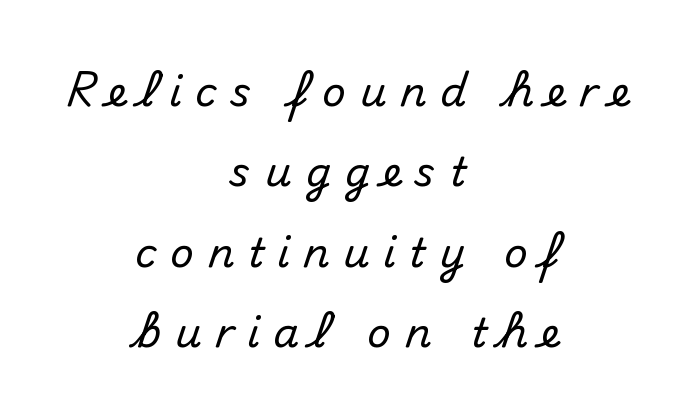
The image shows 41 px sans-serif type; set centered, loose line spacing (1.96x), unusually wide letter spacing (+0.33 em), not underlined; medium stroke contrast and a small x-height.
